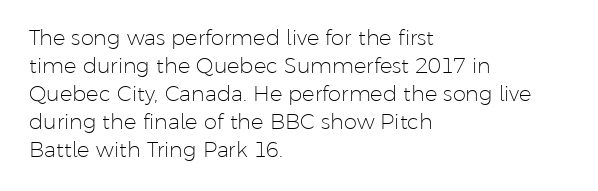
The image shows 21 px text type, upright; set left-aligned, normal line spacing (1.33x), normal letter spacing, not underlined.
